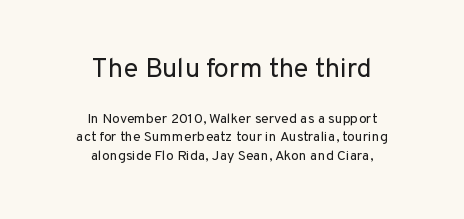
Q: Is the text bold? A: No.
Q: Is the text italic (slanted)? A: No, it is upright.
Q: Is the text underlined? A: No.
Q: How is the paragraph aligned? A: Centered.
Q: Is the spacing between letters normal or unusually wide? A: Normal.
Q: Is the spacing between lines tight, normal or loose? A: Normal.
Q: Which block of text is set in a larger size, the first (top) or the second (bottom)? A: The first (top) one.
